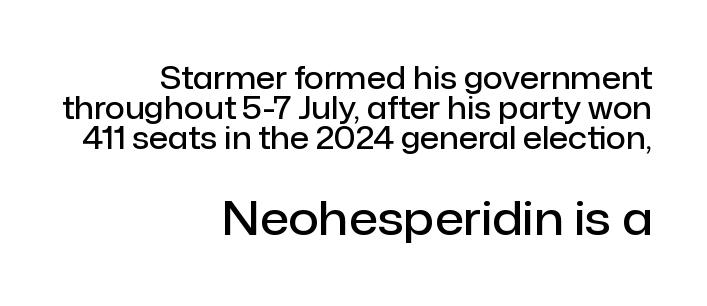
The image shows 47 px semibold sans-serif type, upright; set right-aligned, tight line spacing (0.97x), normal letter spacing, not underlined; the second (bottom) block is 1.52x larger; low stroke contrast and a medium x-height.
